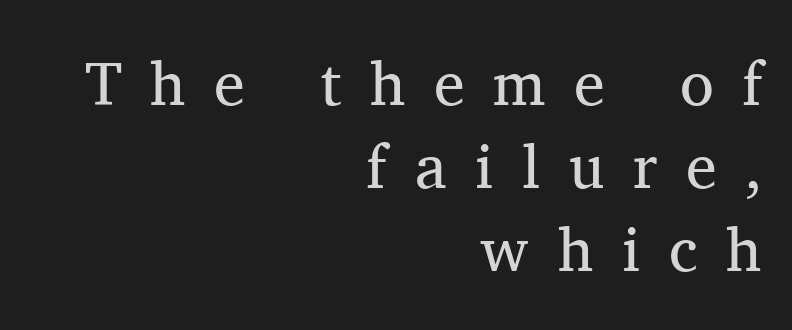
Here the glyphs are tracked loosely, breaking word shapes into spaced letters. Style check: upright. A student would call this right alignment; a typographer would say flush right, rag left. Spacing verdict: proportional, widths tailored to each character.
